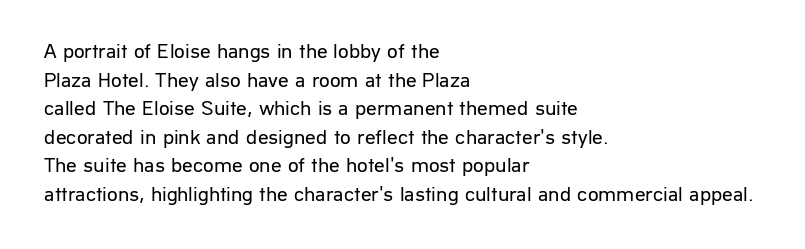
Q: Is the text bold? A: No.
Q: Is the text italic (slanted)? A: No, it is upright.
Q: Is the text underlined? A: No.
Q: How is the paragraph aligned? A: Left-aligned.
Q: Is the spacing between letters normal or unusually wide? A: Normal.
Q: Is the spacing between lines tight, normal or loose? A: Normal.
